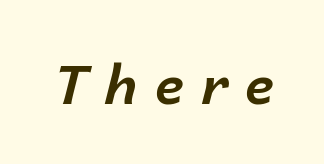
The image shows 54 px bold type, italic (leaning right); set unusually wide letter spacing (+0.32 em), not underlined; low stroke contrast and a medium x-height.
